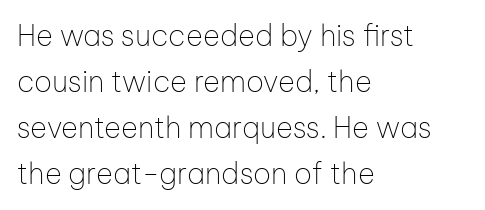
The image shows 29 px thin sans-serif type, upright; set left-aligned, normal line spacing (1.59x), normal letter spacing, not underlined; low stroke contrast and a medium x-height.
